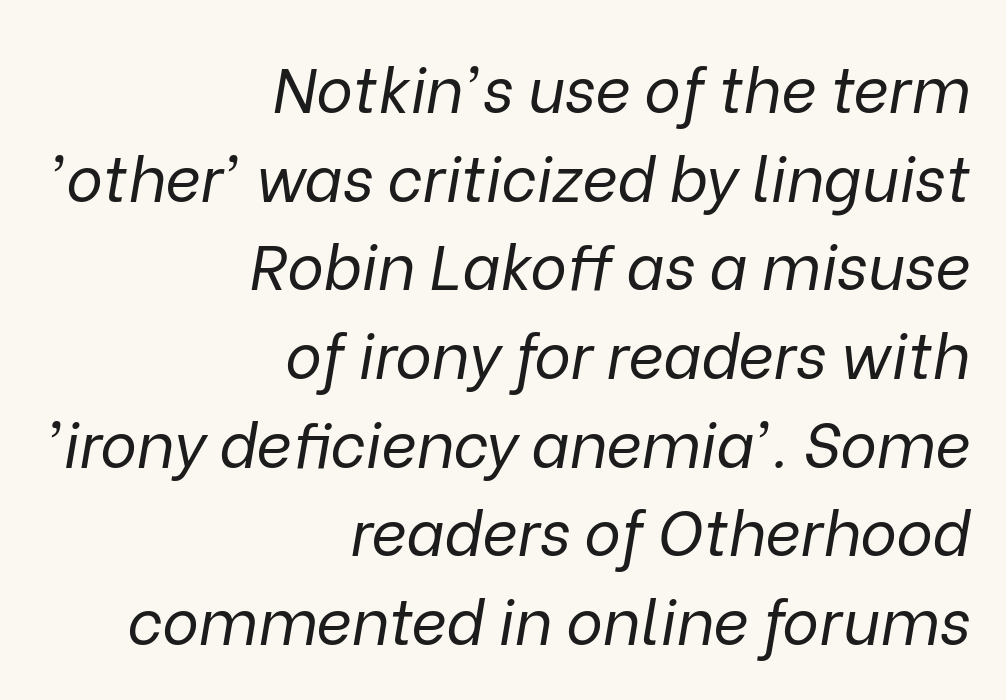
Look at the tracking — it's just the regular setting, nothing added. The passage shown is typed in a proportional face where columns would drift. The face looks like a standard text weight, possibly lighter. Observe the lean: these are italic letterforms. Regarding leading, the lines here are spaced in the standard way.
